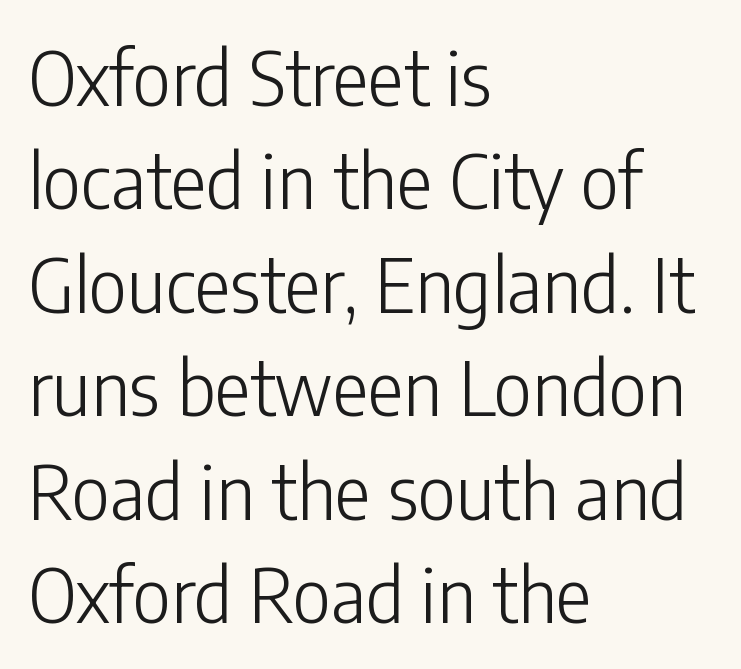
{"serif": "no", "italic": "no", "bold": "no", "weight": "light", "width": "condensed", "stroke_contrast": "low", "x_height": "medium", "monospaced": "no", "underline": "no", "align": "left", "line_spacing": "normal", "line_spacing_ratio": 1.38, "letter_spacing": "normal", "letter_spacing_em": 0.0, "glyph_px": 75}
